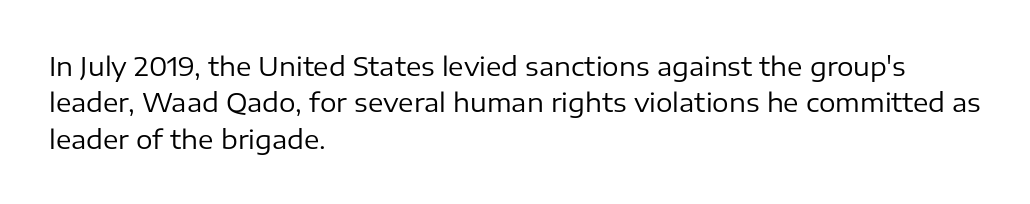
{"italic": "no", "bold": "no", "underline": "no", "align": "left", "line_spacing": "normal", "line_spacing_ratio": 1.4, "letter_spacing": "normal", "letter_spacing_em": 0.0, "glyph_px": 26}
